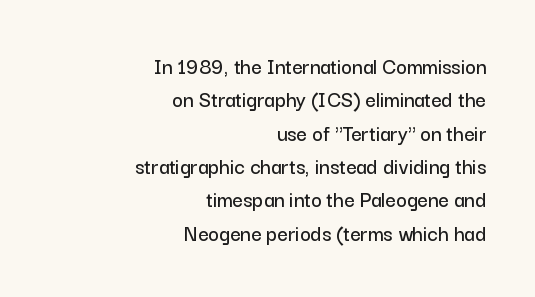
In terms of letterspacing, this is plain default setting. The specimen reads as upright at a glance. Clear beneath every line of the passage. The rows are spaced the way most documents space them. Casual observation: everything's shoved over to the right.
